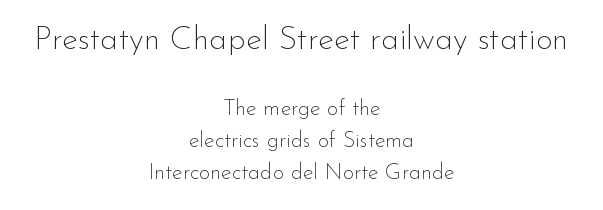
The image shows 33 px thin sans-serif type, upright; set centered, normal line spacing (1.45x), normal letter spacing, not underlined; the first (top) block is 1.5x larger; low stroke contrast and a small x-height.
